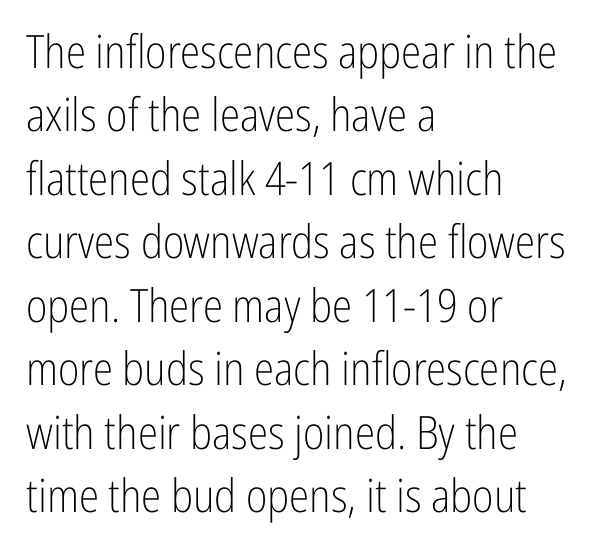
Q: Is the text bold? A: No.
Q: Is the text italic (slanted)? A: No, it is upright.
Q: Is the typeface a serif or a sans-serif typeface? A: Sans-serif.
Q: Is the text underlined? A: No.
Q: How is the paragraph aligned? A: Left-aligned.
Q: Is the spacing between letters normal or unusually wide? A: Normal.
Q: Is the spacing between lines tight, normal or loose? A: Normal.
Q: Width (condensed, normal, or wide)? A: Condensed.
Q: Stroke contrast? A: Low.
Q: x-height? A: Medium.
Q: Monospaced? A: No.
